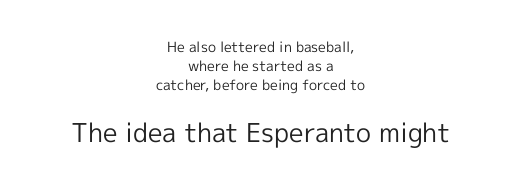
Q: Is the text bold? A: No.
Q: Is the text italic (slanted)? A: No, it is upright.
Q: Is the text underlined? A: No.
Q: How is the paragraph aligned? A: Centered.
Q: Is the spacing between letters normal or unusually wide? A: Normal.
Q: Is the spacing between lines tight, normal or loose? A: Normal.
Q: Which block of text is set in a larger size, the first (top) or the second (bottom)? A: The second (bottom) one.
